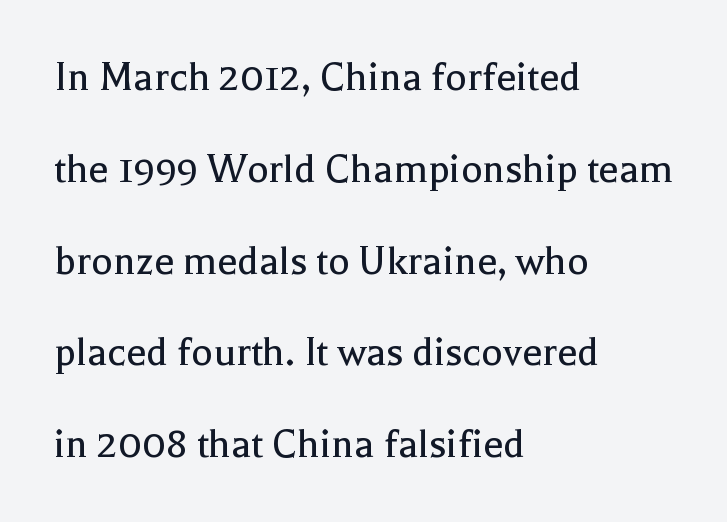
The image shows 45 px regular-weight serif type, upright; set left-aligned, loose line spacing (2.04x), normal letter spacing, not underlined; a medium x-height.
